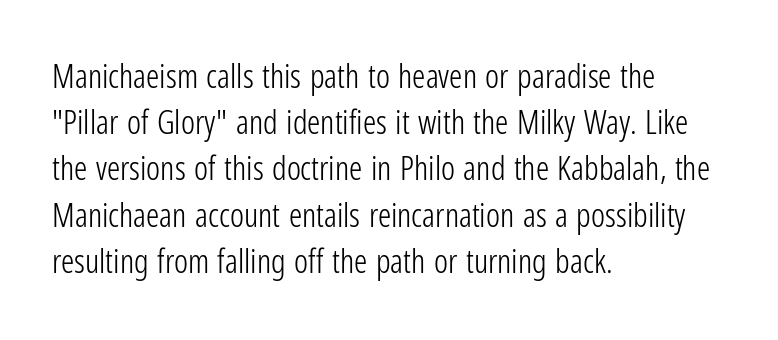
What kind of face is this? One without serifs — a sans. This reads as an unemphasized weight, regular at the heaviest. Each letter keeps its own natural width here, so spacing adapts to shape. A clean baseline with only descenders dipping below it.
